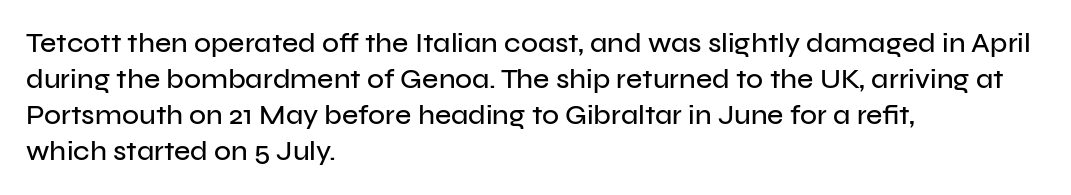
The image shows 28 px sans-serif type, upright; set left-aligned, normal line spacing (1.29x), normal letter spacing, not underlined; low stroke contrast and a medium x-height.
